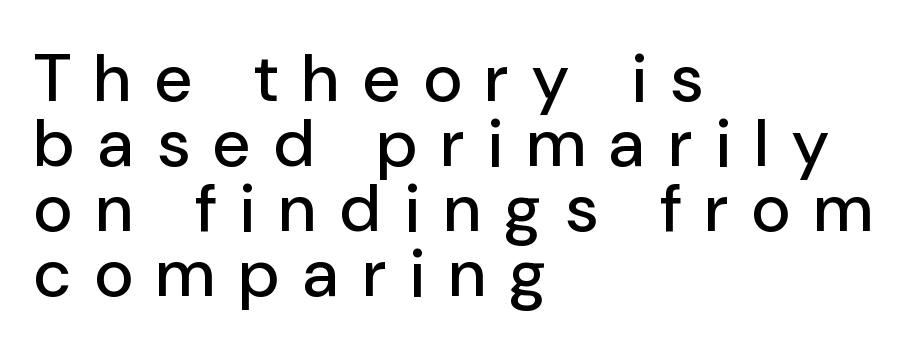
The image shows 67 px sans-serif type, upright; set left-aligned, tight line spacing (0.97x), unusually wide letter spacing (+0.36 em), not underlined; low stroke contrast and a medium x-height.
